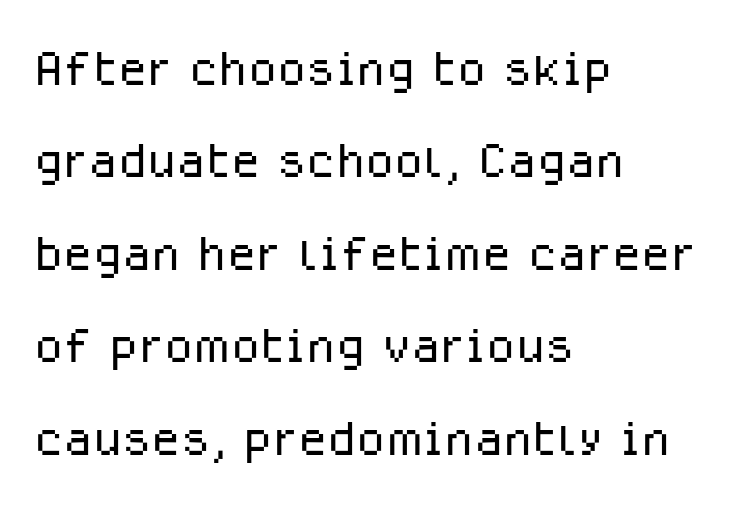
The image shows 67 px light sans-serif type, upright; set left-aligned, normal line spacing (1.38x), normal letter spacing, not underlined; low stroke contrast and a medium x-height.
